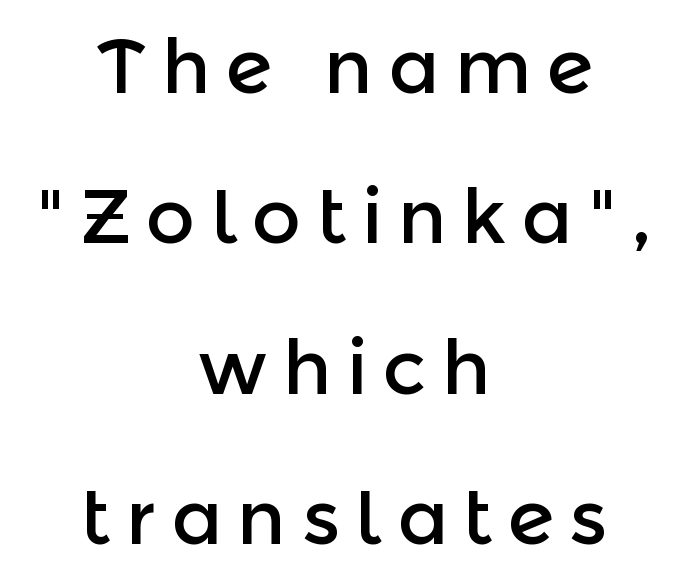
The image shows 76 px sans-serif type, upright; set centered, loose line spacing (1.98x), unusually wide letter spacing (+0.2 em), not underlined; a medium x-height.
